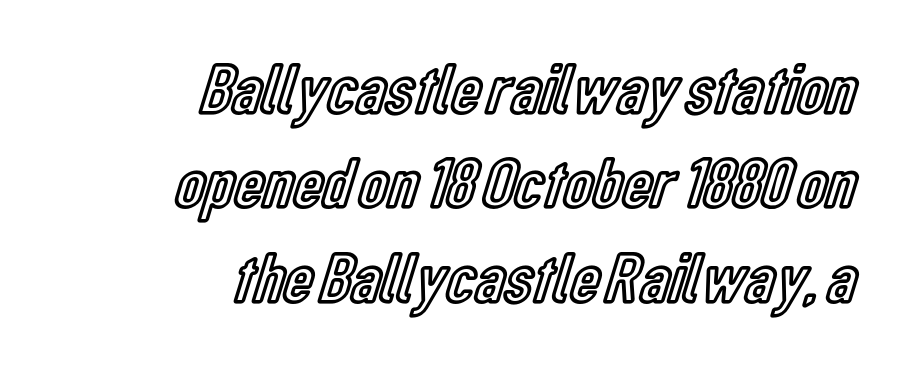
{"width": "condensed", "x_height": "medium", "monospaced": "no", "underline": "no", "align": "right", "line_spacing": "normal", "line_spacing_ratio": 1.31, "letter_spacing": "normal", "letter_spacing_em": 0.0, "glyph_px": 72}
